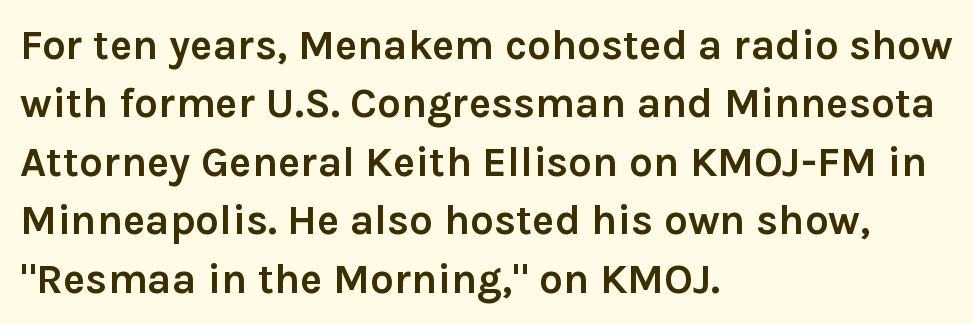
The image shows 42 px semibold sans-serif type, upright; set left-aligned, normal line spacing (1.39x), normal letter spacing, not underlined; low stroke contrast and a medium x-height.
